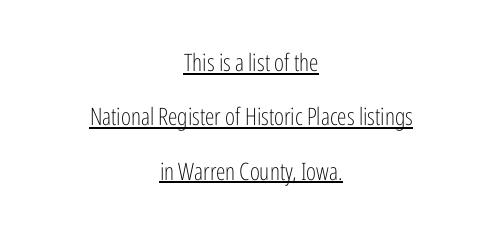
The image shows 24 px text type, upright; set centered, loose line spacing (2.27x), normal letter spacing, underlined.
